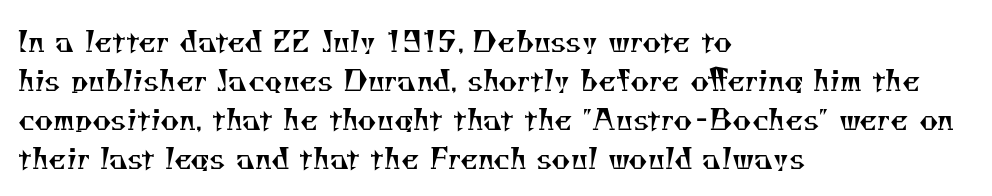
This sample uses a serif face. This rendering uses left alignment, leaving the right contour irregular. You could not count columns in this text — the font is proportionally spaced. The face used here is rendered with its standard letterfit. Unbolded letterforms with no extra heft. Honestly, the row spacing looks completely unremarkable.
